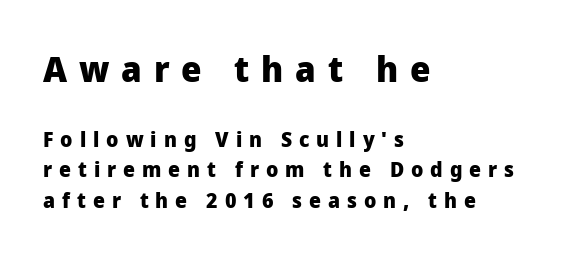
The image shows 36 px heavy sans-serif type, upright; set left-aligned, normal line spacing (1.45x), unusually wide letter spacing (+0.33 em), not underlined; the first (top) block is 1.71x larger; low stroke contrast and a medium x-height.
